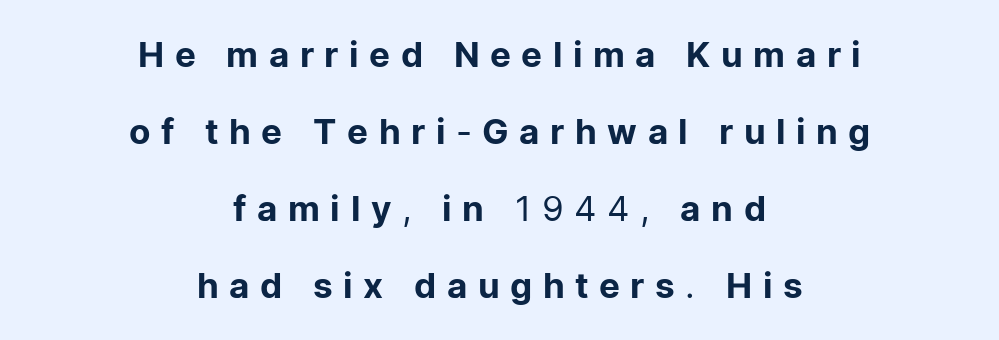
Q: Is the text bold? A: No.
Q: Is the text italic (slanted)? A: No, it is upright.
Q: Is the typeface a serif or a sans-serif typeface? A: Sans-serif.
Q: Is the text underlined? A: No.
Q: How is the paragraph aligned? A: Centered.
Q: Is the spacing between letters normal or unusually wide? A: Unusually wide.
Q: Is the spacing between lines tight, normal or loose? A: Loose.
Q: Width (condensed, normal, or wide)? A: Normal.
Q: Stroke contrast? A: Low.
Q: x-height? A: Medium.
Q: Monospaced? A: No.
